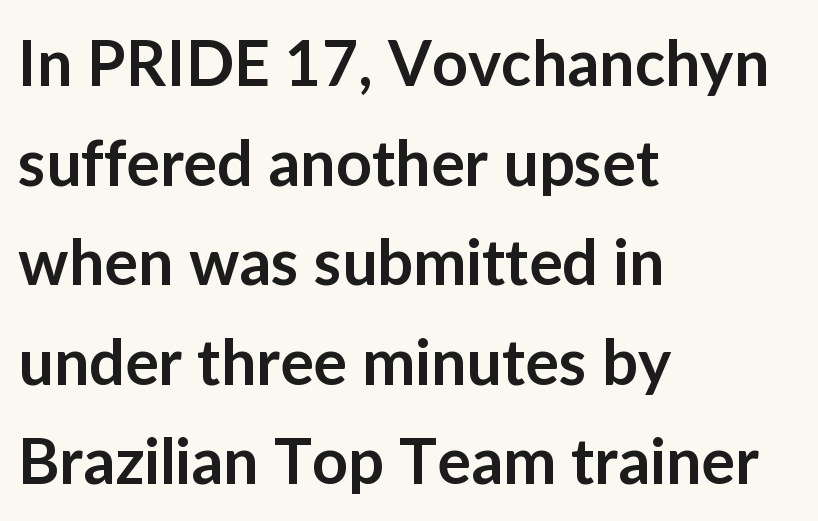
The image shows 63 px semibold sans-serif type, upright; set left-aligned, normal line spacing (1.58x), normal letter spacing, not underlined; low stroke contrast and a medium x-height.
